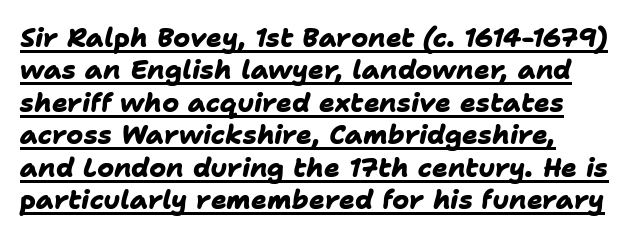
As a designer I'd log this as weight 700, bold. The passage shown has conventional tracking throughout. A typographer would call this underscored text. Whoever set this chose a conventional vertical rhythm.
